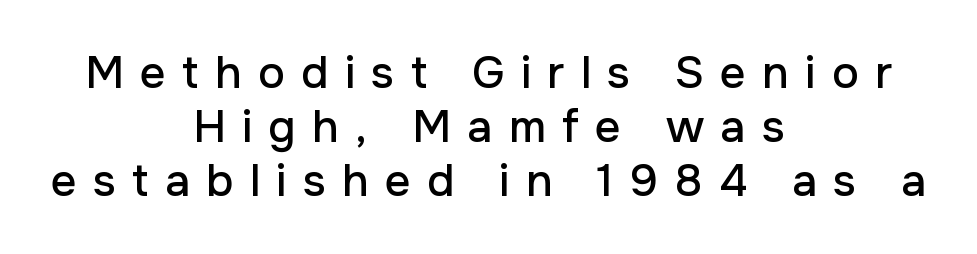
{"serif": "no", "italic": "no", "width": "normal", "stroke_contrast": "low", "x_height": "medium", "monospaced": "no", "underline": "no", "align": "center", "line_spacing_ratio": 1.2, "letter_spacing": "wide", "letter_spacing_em": 0.36, "glyph_px": 45}
